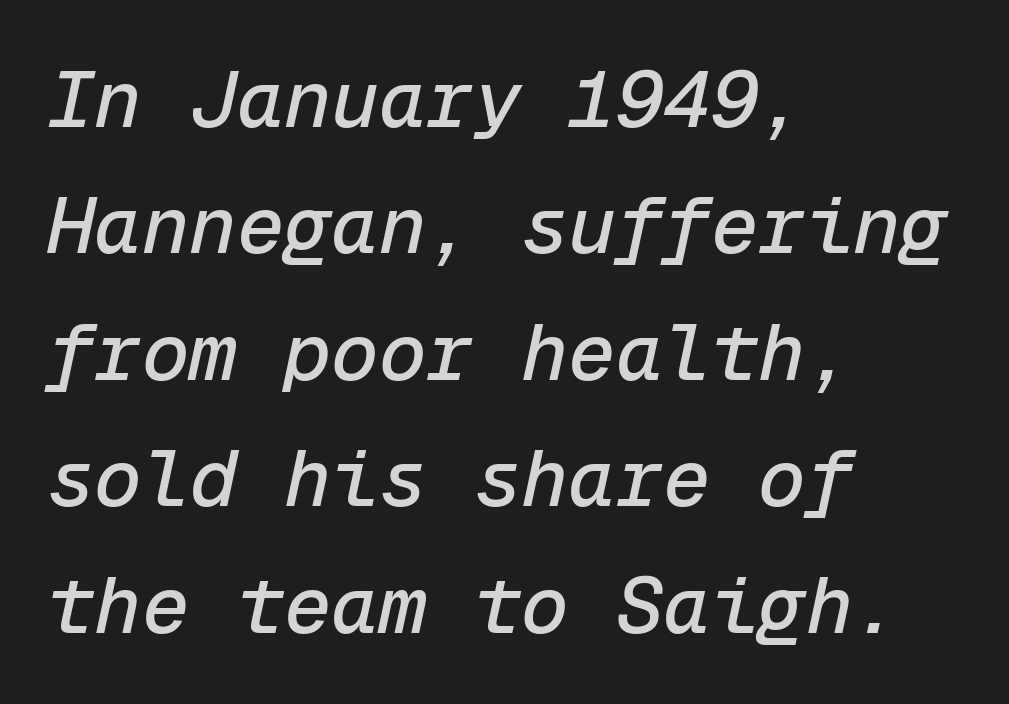
Q: Is the text italic (slanted)? A: Yes, it leans right by about 12 degrees.
Q: Is the text underlined? A: No.
Q: How is the paragraph aligned? A: Left-aligned.
Q: Is the spacing between letters normal or unusually wide? A: Normal.
Q: Is the spacing between lines tight, normal or loose? A: Normal.
Q: Width (condensed, normal, or wide)? A: Normal.
Q: Stroke contrast? A: Low.
Q: x-height? A: Medium.
Q: Monospaced? A: Yes.
